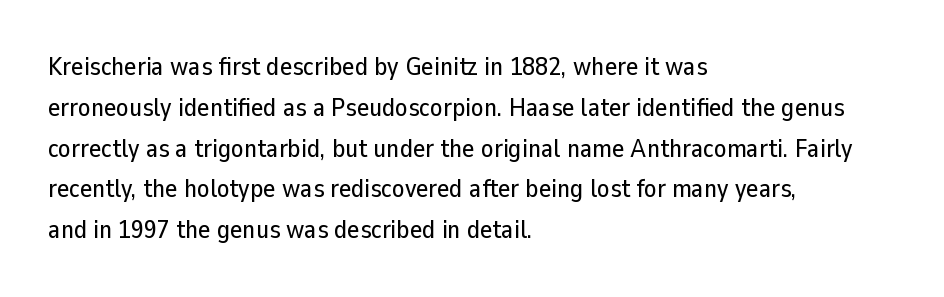
The image shows 26 px text type, upright; set left-aligned, normal line spacing (1.57x), normal letter spacing, not underlined.
